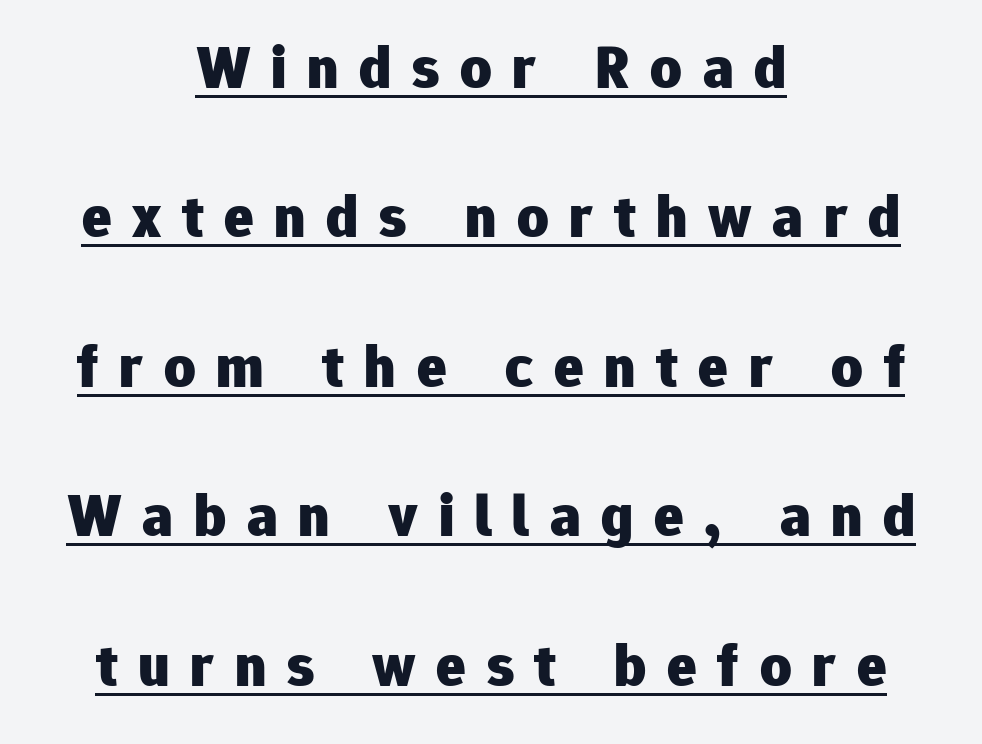
{"serif": "no", "italic": "no", "bold": "yes", "weight": "heavy", "width": "normal", "stroke_contrast": "low", "x_height": "medium", "monospaced": "no", "underline": "yes", "align": "center", "line_spacing": "loose", "line_spacing_ratio": 2.45, "letter_spacing": "wide", "letter_spacing_em": 0.34, "glyph_px": 61}
